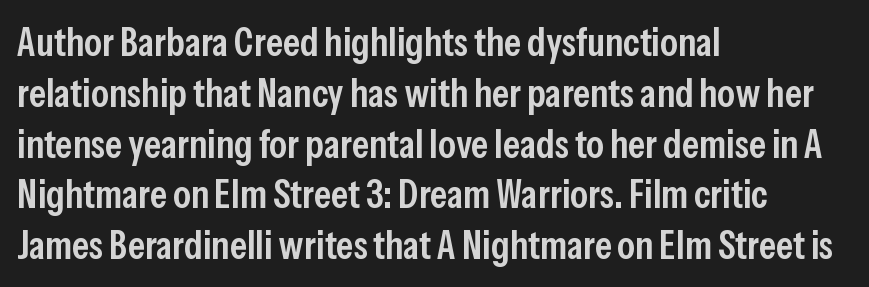
These lines are rendered in a variable-pitch font. Notice how the stems are strictly vertical — no italics here. The typesetter chose a ragged-right arrangement here. These words are printed semibold, heavier than regular yet not bold. Quick note: underline off.
